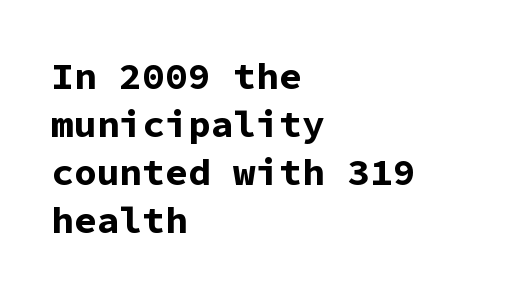
Q: Is the text bold? A: Yes.
Q: Is the text italic (slanted)? A: No, it is upright.
Q: Is the typeface a serif or a sans-serif typeface? A: Sans-serif.
Q: Is the text underlined? A: No.
Q: How is the paragraph aligned? A: Left-aligned.
Q: Is the spacing between letters normal or unusually wide? A: Normal.
Q: Is the spacing between lines tight, normal or loose? A: Normal.
Q: Width (condensed, normal, or wide)? A: Normal.
Q: Stroke contrast? A: Low.
Q: x-height? A: Medium.
Q: Monospaced? A: Yes.
